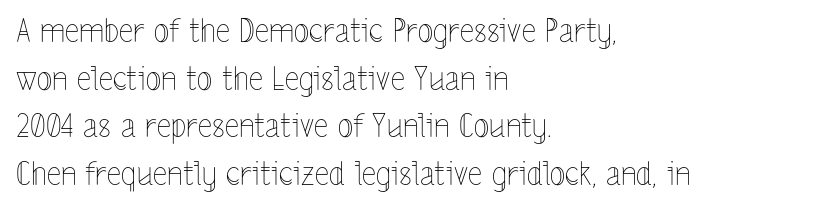
The image shows 32 px thin, condensed type, upright; set left-aligned, normal line spacing (1.49x), normal letter spacing, not underlined; a medium x-height.
